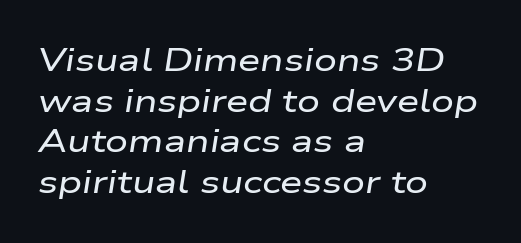
Q: Is the text italic (slanted)? A: Yes, it leans right by about 9 degrees.
Q: Is the text underlined? A: No.
Q: How is the paragraph aligned? A: Left-aligned.
Q: Is the spacing between letters normal or unusually wide? A: Normal.
Q: Is the spacing between lines tight, normal or loose? A: Normal.
Q: Width (condensed, normal, or wide)? A: Wide.
Q: Stroke contrast? A: Low.
Q: x-height? A: Medium.
Q: Monospaced? A: No.
